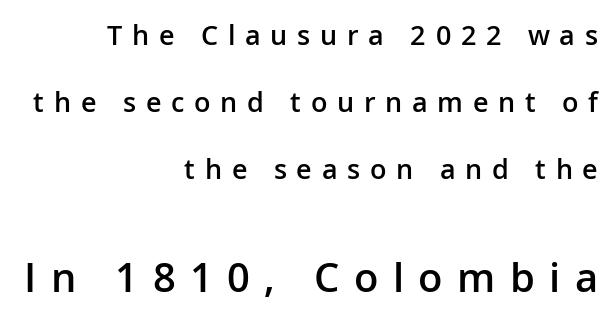
You get the small type first, then a jump to larger type. The lines are spread far apart with generous leading. Students, this is semibold: more ink than regular, less than bold. Stroke terminals: plain, sans-serif. Do the characters align in a grid? No, the font is proportional. Observe the wide spacing: letters keep a clear distance from each other.
